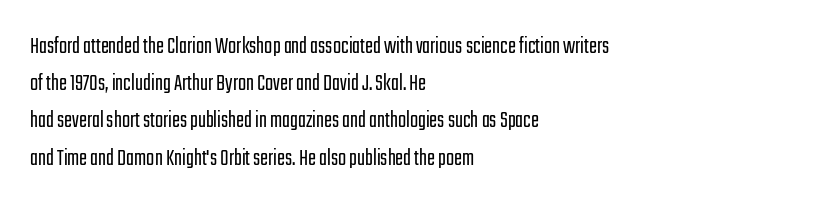
Ordinary non-slanted type is in use. This sample uses plain, unmodified letter spacing. Has an underline been added? It has not. The designer left line spacing at the default. The cut favours lightness, reaching ordinary text weight at its darkest. Layout note: lines flush left.
